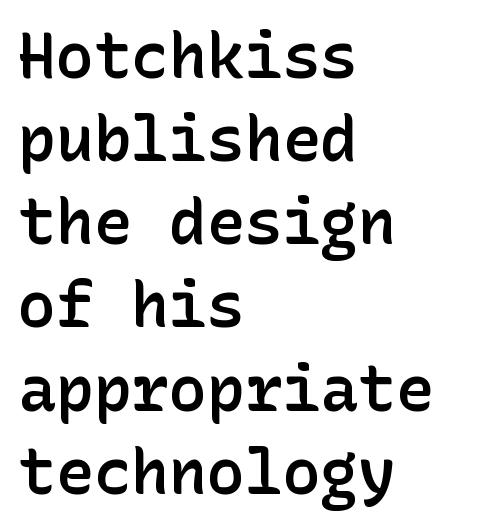
The ragged edge is on the right, which tells us the setting is flush left. Does the lettering tilt? It doesn't — this is upright. Quick note: underline off. Horizontal bands of white between lines are of average thickness. A semibold gives these letters moderate extra thickness, short of bold. Serifs: no, the terminals of the letterforms are clean.
